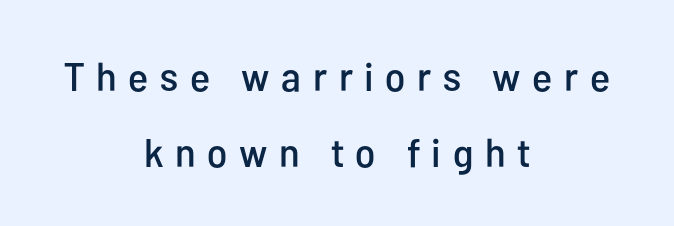
Q: Is the text italic (slanted)? A: No, it is upright.
Q: Is the typeface a serif or a sans-serif typeface? A: Sans-serif.
Q: Is the text underlined? A: No.
Q: How is the paragraph aligned? A: Centered.
Q: Is the spacing between letters normal or unusually wide? A: Unusually wide.
Q: Width (condensed, normal, or wide)? A: Condensed.
Q: Stroke contrast? A: Low.
Q: x-height? A: Medium.
Q: Monospaced? A: No.
